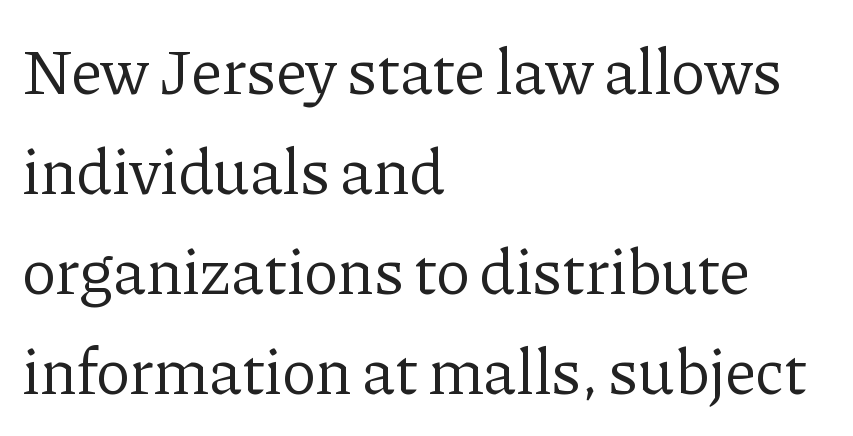
{"serif": "yes", "italic": "no", "bold": "no", "weight": "regular", "width": "normal", "stroke_contrast": "low", "x_height": "medium", "monospaced": "no", "underline": "no", "align": "left", "line_spacing": "normal", "line_spacing_ratio": 1.56, "letter_spacing": "normal", "letter_spacing_em": 0.0, "glyph_px": 64}
